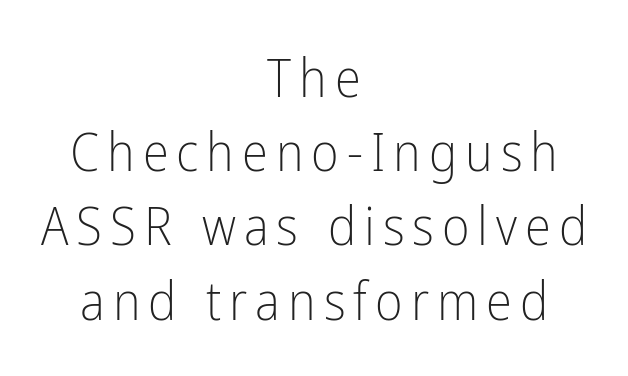
{"serif": "no", "italic": "no", "bold": "no", "weight": "light", "width": "condensed", "stroke_contrast": "low", "x_height": "medium", "monospaced": "no", "underline": "no", "align": "center", "line_spacing": "normal", "line_spacing_ratio": 1.4, "glyph_px": 53}
